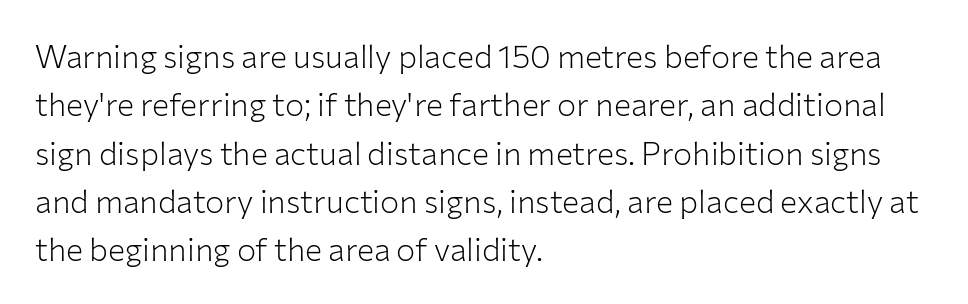
{"serif": "no", "italic": "no", "bold": "no", "weight": "light", "width": "normal", "stroke_contrast": "low", "x_height": "medium", "monospaced": "no", "underline": "no", "align": "left", "line_spacing": "normal", "line_spacing_ratio": 1.51, "letter_spacing": "normal", "letter_spacing_em": 0.0, "glyph_px": 32}
